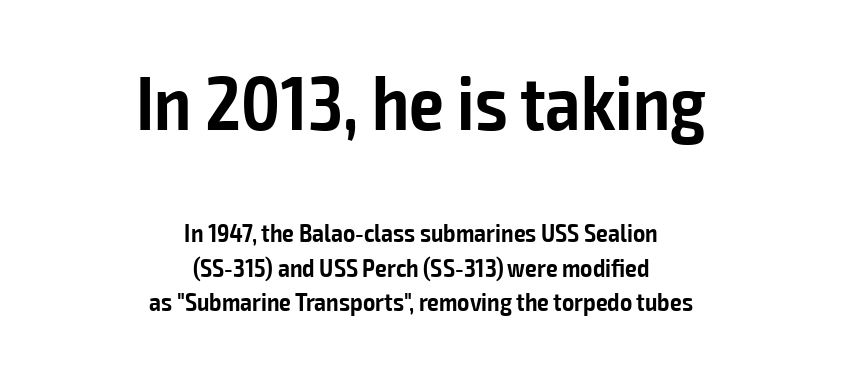
The image shows 77 px semibold, condensed sans-serif type, upright; set centered, normal line spacing (1.32x), normal letter spacing, not underlined; the first (top) block is 2.96x larger; low stroke contrast and a medium x-height.
